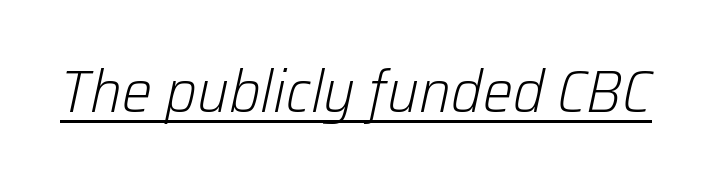
The image shows 60 px light type, italic (leaning right); set normal letter spacing, underlined; low stroke contrast and a medium x-height.
